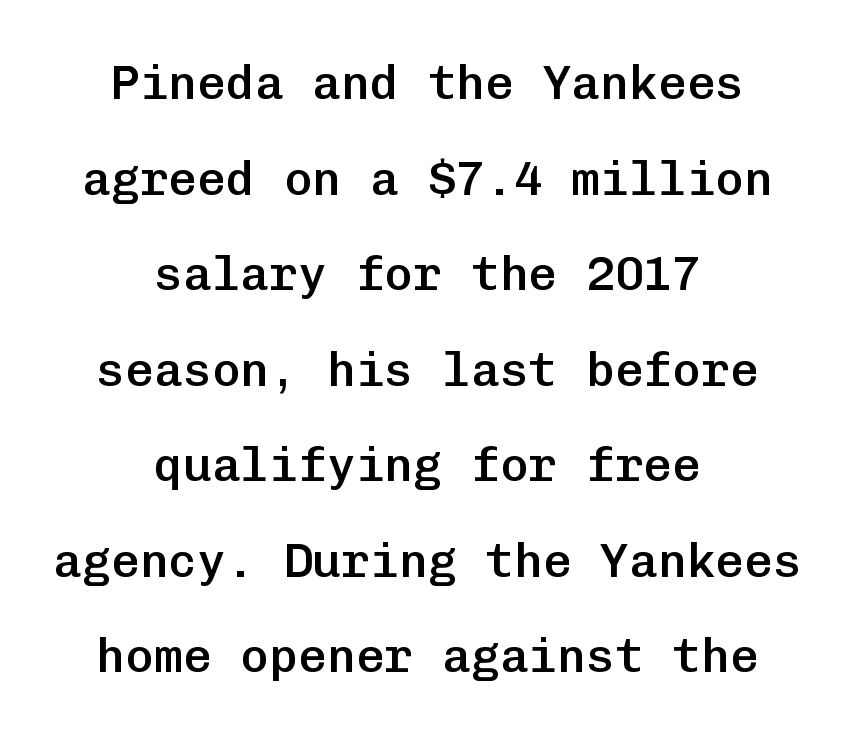
The image shows 48 px semibold sans-serif type, upright, monospaced; set centered, loose line spacing (1.99x), normal letter spacing, not underlined; low stroke contrast and a medium x-height.
